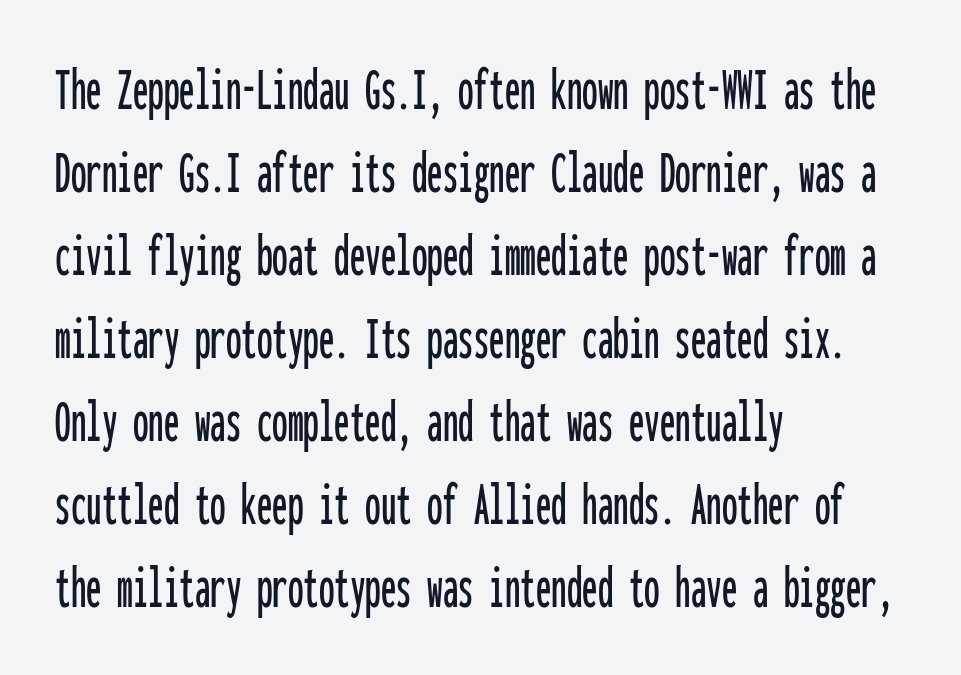
{"serif": "no", "italic": "no", "width": "condensed", "stroke_contrast": "low", "x_height": "medium", "monospaced": "yes", "underline": "no", "align": "left", "line_spacing": "normal", "line_spacing_ratio": 1.34, "letter_spacing": "normal", "letter_spacing_em": 0.0, "glyph_px": 62}
